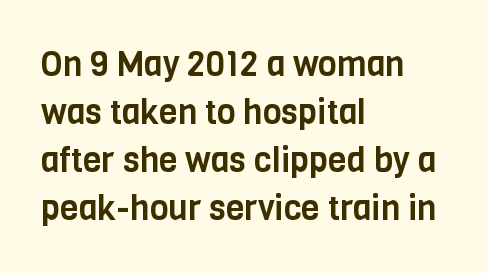
The vertical gap from one line to the next is medium. A bare baseline throughout the passage. Looks like regular typesetting: each glyph gets only the width it needs. The passage is arranged the way most books set body copy — flush left. How are the letters spaced? Ordinarily, with no added tracking. Regarding serifs, this sample does without them.
